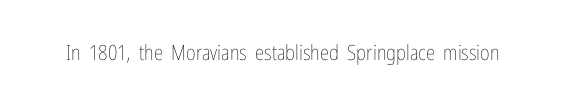
Q: Is the text bold? A: No.
Q: Is the text italic (slanted)? A: No, it is upright.
Q: Is the text underlined? A: No.
Q: Is the spacing between letters normal or unusually wide? A: Normal.
